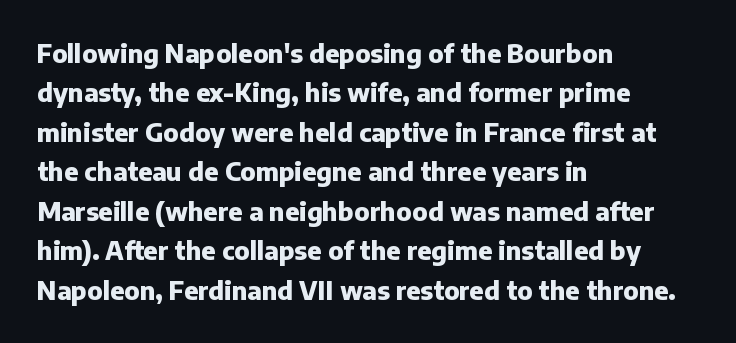
Evenly set lines give the paragraph a standard silhouette. Glance below the letters and you will spot only blank space. Typeset ragged right — the left edge is the straight one. This sample uses plain, unmodified letter spacing. Style check: upright. I'd describe the lettering as bold — thick and assertive.
